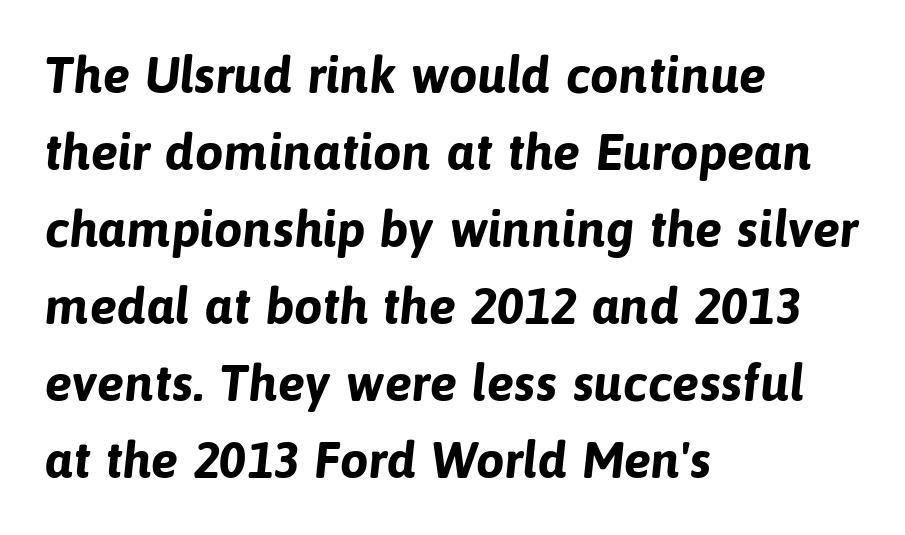
Stroke terminals: plain, sans-serif. A normal amount of white space separates one row of letters from the next. The typesetter chose a ragged-right arrangement here. Tracking value appears to be zero — textbook default spacing. Think of a printed novel: that variable character pitch is what you see here.
